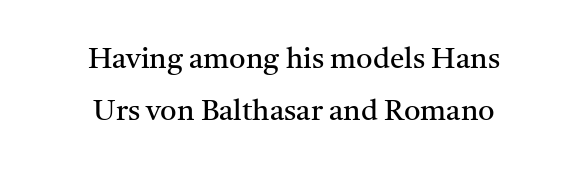
The image shows 29 px regular-weight serif type, upright; set centered, line spacing 1.79x, normal letter spacing, not underlined; medium stroke contrast and a medium x-height.
